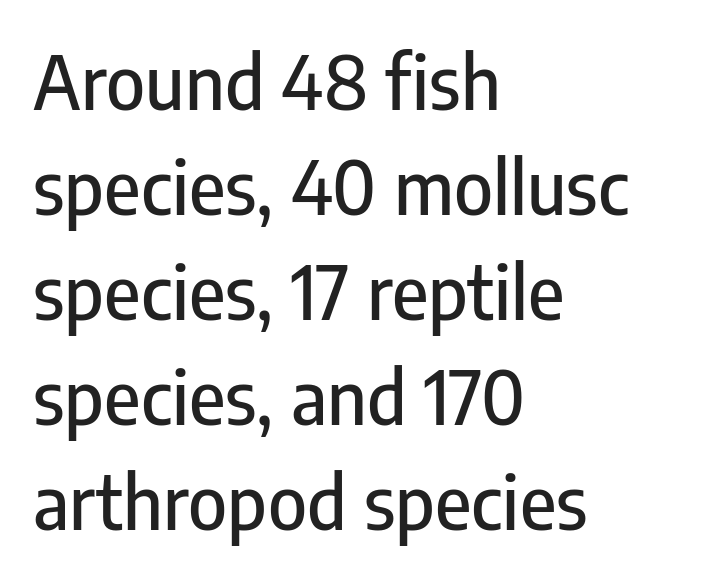
Is this a fixed-width face? No — the glyphs have proportional, varying widths. Leading: standard. Posture: upright roman. Reading down the block, your eye returns to a fixed left position each line.
